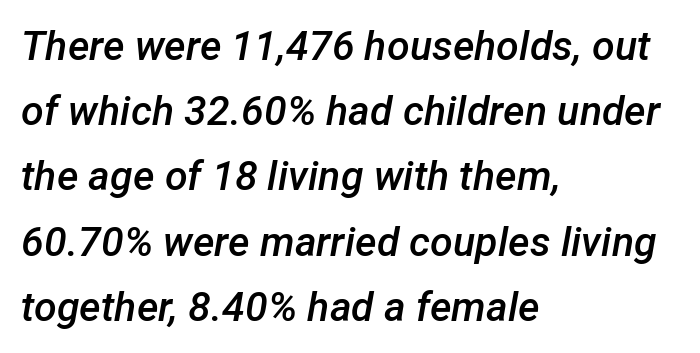
Q: Is the text bold? A: Semi-bold.
Q: Is the text italic (slanted)? A: Yes, it leans right by about 12 degrees.
Q: Is the text underlined? A: No.
Q: How is the paragraph aligned? A: Left-aligned.
Q: Is the spacing between letters normal or unusually wide? A: Normal.
Q: Is the spacing between lines tight, normal or loose? A: Normal.
Q: Width (condensed, normal, or wide)? A: Normal.
Q: Stroke contrast? A: Low.
Q: x-height? A: Medium.
Q: Monospaced? A: No.
